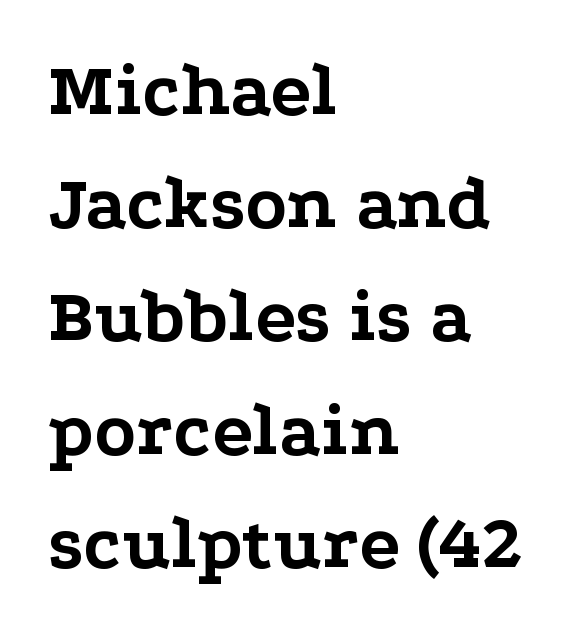
Q: Is the text bold? A: Yes.
Q: Is the text italic (slanted)? A: No, it is upright.
Q: Is the typeface a serif or a sans-serif typeface? A: Serif.
Q: Is the text underlined? A: No.
Q: How is the paragraph aligned? A: Left-aligned.
Q: Is the spacing between letters normal or unusually wide? A: Normal.
Q: Is the spacing between lines tight, normal or loose? A: Normal.
Q: Width (condensed, normal, or wide)? A: Wide.
Q: Stroke contrast? A: Low.
Q: x-height? A: Medium.
Q: Monospaced? A: No.
